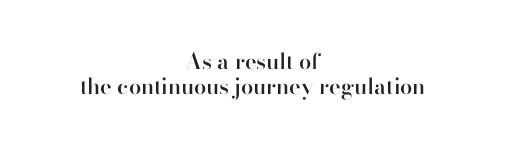
The image shows 22 px text type, upright; set centered, tight line spacing (1.15x), normal letter spacing, not underlined.
